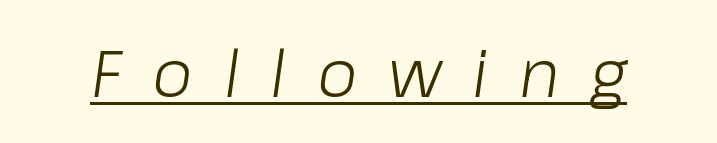
Q: Is the text bold? A: No.
Q: Is the text italic (slanted)? A: Yes, it leans right by about 8 degrees.
Q: Is the text underlined? A: Yes.
Q: Is the spacing between letters normal or unusually wide? A: Unusually wide.
Q: Width (condensed, normal, or wide)? A: Normal.
Q: Stroke contrast? A: Low.
Q: x-height? A: Medium.
Q: Monospaced? A: No.
